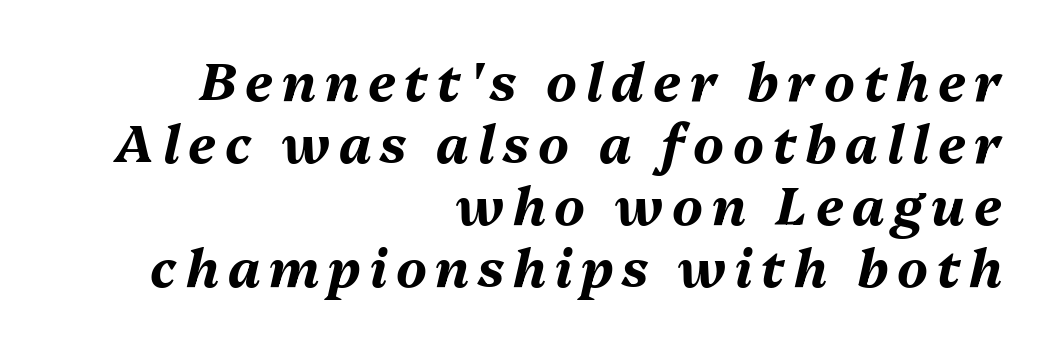
{"italic": "yes", "lean": "right", "slant_degrees": 13, "bold": "yes", "weight": "bold", "width": "normal", "stroke_contrast": "medium", "x_height": "medium", "monospaced": "no", "underline": "no", "align": "right", "line_spacing_ratio": 1.19, "glyph_px": 52}
